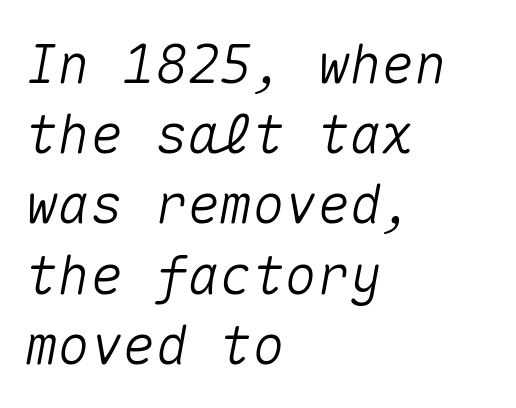
Q: Is the text italic (slanted)? A: Yes, it leans right by about 10 degrees.
Q: Is the text underlined? A: No.
Q: How is the paragraph aligned? A: Left-aligned.
Q: Is the spacing between letters normal or unusually wide? A: Normal.
Q: Is the spacing between lines tight, normal or loose? A: Normal.
Q: Width (condensed, normal, or wide)? A: Normal.
Q: Stroke contrast? A: Medium.
Q: x-height? A: Medium.
Q: Monospaced? A: Yes.
